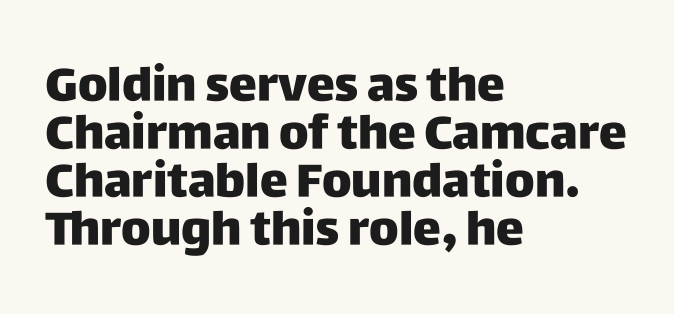
Q: Is the text italic (slanted)? A: No, it is upright.
Q: Is the typeface a serif or a sans-serif typeface? A: Sans-serif.
Q: Is the text underlined? A: No.
Q: How is the paragraph aligned? A: Left-aligned.
Q: Is the spacing between letters normal or unusually wide? A: Normal.
Q: Is the spacing between lines tight, normal or loose? A: Tight.
Q: Width (condensed, normal, or wide)? A: Normal.
Q: Stroke contrast? A: Low.
Q: x-height? A: Large.
Q: Monospaced? A: No.
